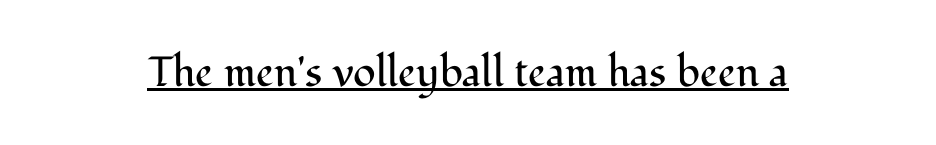
The image shows 42 px regular-weight serif type, upright; set normal letter spacing, underlined; medium stroke contrast and a medium x-height.
